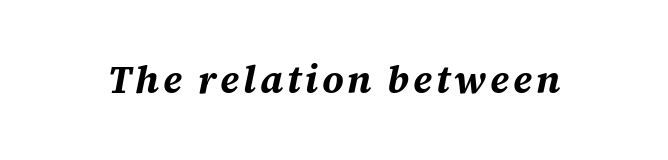
Quick note: italic. These lines are rendered in a variable-pitch font. The baseline area is clear. Heavy-handed strokes throughout: this text is bold.
